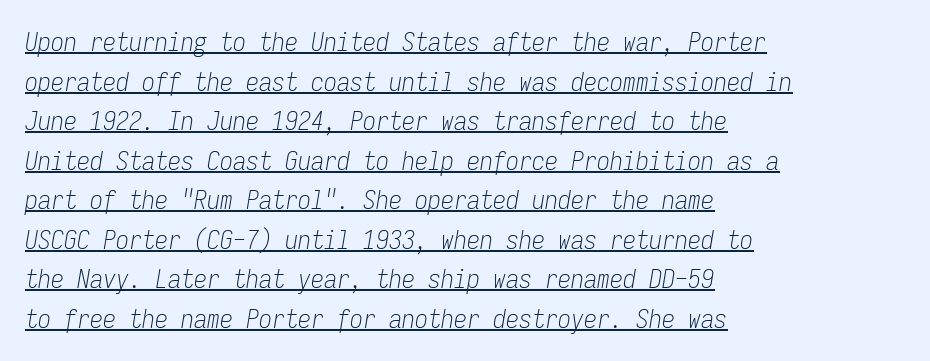
{"italic": "yes", "lean": "right", "slant_degrees": 9, "bold": "no", "underline": "yes", "align": "left", "line_spacing": "normal", "line_spacing_ratio": 1.52, "letter_spacing": "normal", "letter_spacing_em": 0.0, "glyph_px": 26}
